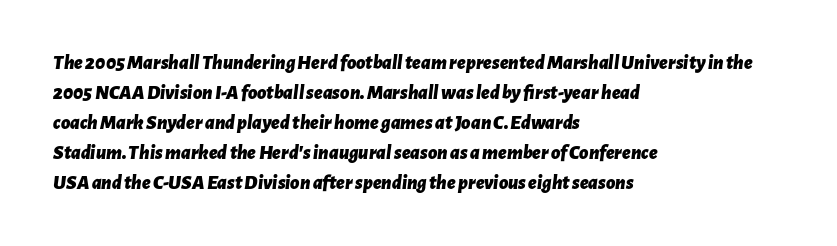
Q: Is the text bold? A: Yes.
Q: Is the text italic (slanted)? A: Yes, it leans right by about 7 degrees.
Q: Is the text underlined? A: No.
Q: How is the paragraph aligned? A: Left-aligned.
Q: Is the spacing between letters normal or unusually wide? A: Normal.
Q: Is the spacing between lines tight, normal or loose? A: Normal.
